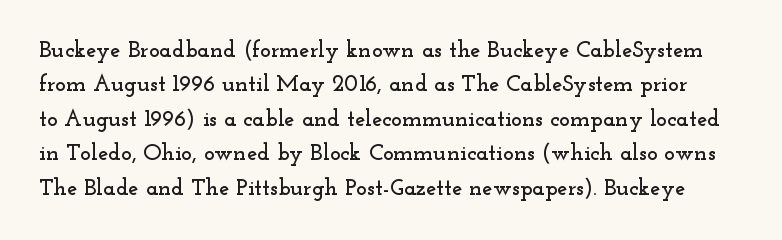
The image shows 23 px text type, upright; set normal line spacing (1.5x), normal letter spacing, not underlined.
